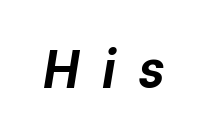
The image shows 53 px bold type, italic (leaning right); set unusually wide letter spacing (+0.42 em), not underlined; low stroke contrast and a medium x-height.
